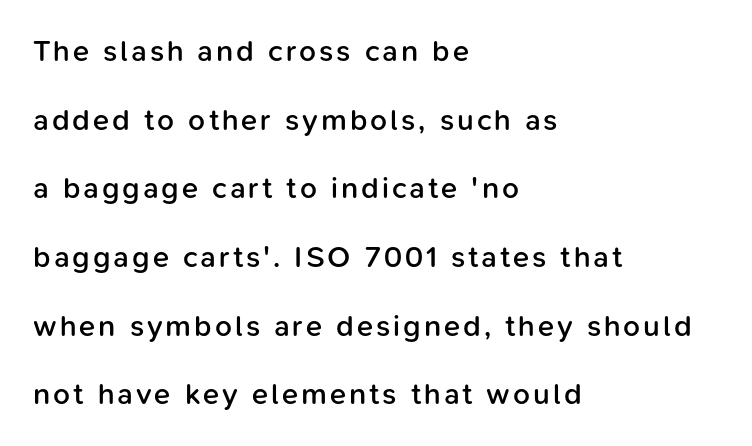
The passage is arranged the way most books set body copy — flush left. Rendered with straight, roman letterforms. Typographically, this falls in the sans-serif category. Summary of weight: moderately heavy, a semibold. Notice the wide empty band between every row — that's loose leading. Character widths vary here, with narrow letters taking less room than wide ones.
